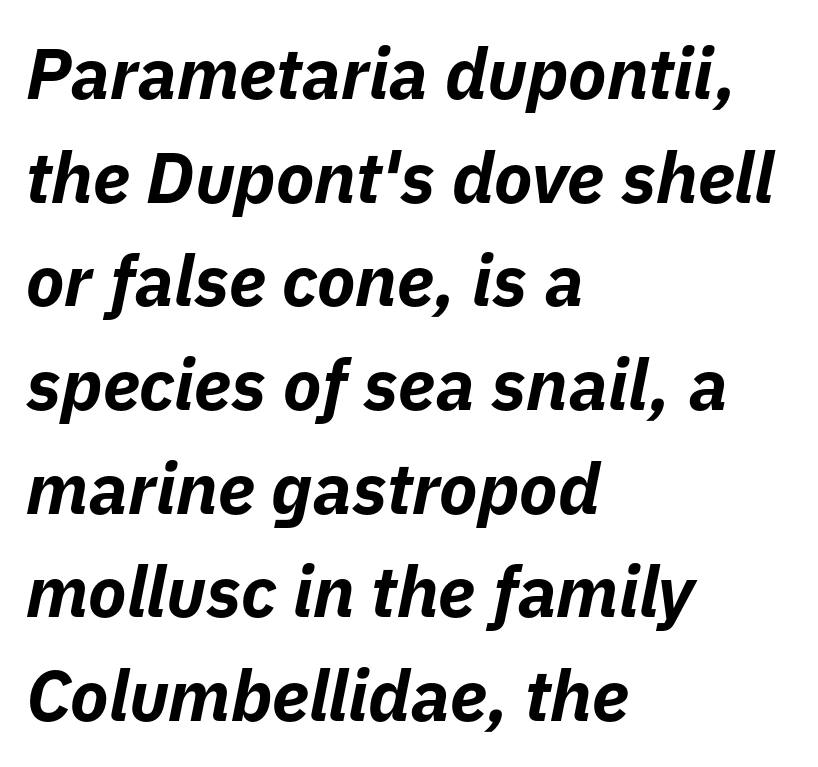
Q: Is the text bold? A: Yes.
Q: Is the text italic (slanted)? A: Yes, it leans right by about 11 degrees.
Q: Is the text underlined? A: No.
Q: How is the paragraph aligned? A: Left-aligned.
Q: Is the spacing between letters normal or unusually wide? A: Normal.
Q: Is the spacing between lines tight, normal or loose? A: Normal.
Q: Width (condensed, normal, or wide)? A: Normal.
Q: Stroke contrast? A: Low.
Q: x-height? A: Medium.
Q: Monospaced? A: No.
